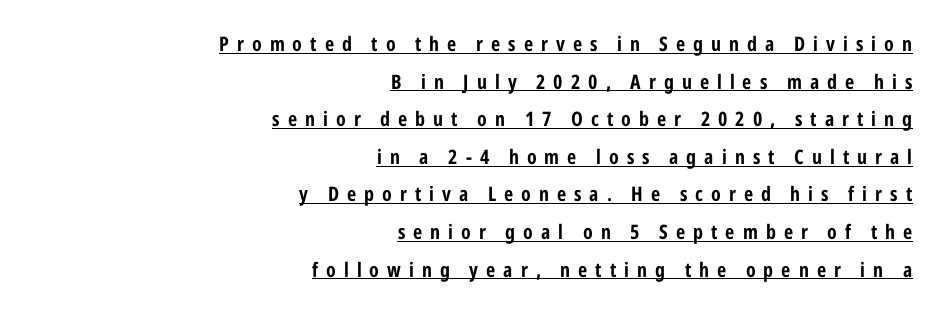
{"italic": "no", "bold": "yes", "underline": "yes", "align": "right", "line_spacing_ratio": 1.88, "letter_spacing": "wide", "letter_spacing_em": 0.4, "glyph_px": 20}
